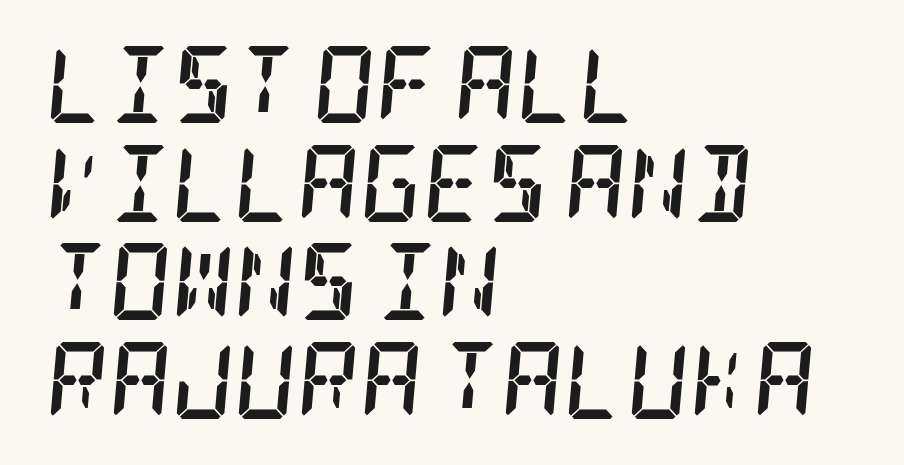
Honestly, the row spacing looks completely unremarkable. You could call the tracking neutral — neither tight nor loose. The space beneath each line is pristine and unruled. The font's italic variant was chosen for this text.
